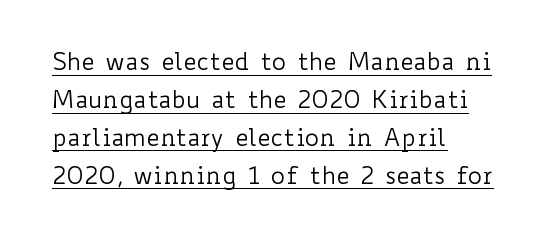
{"italic": "no", "bold": "no", "underline": "yes", "align": "left", "line_spacing": "normal", "line_spacing_ratio": 1.58, "letter_spacing": "normal", "letter_spacing_em": 0.0, "glyph_px": 24}
